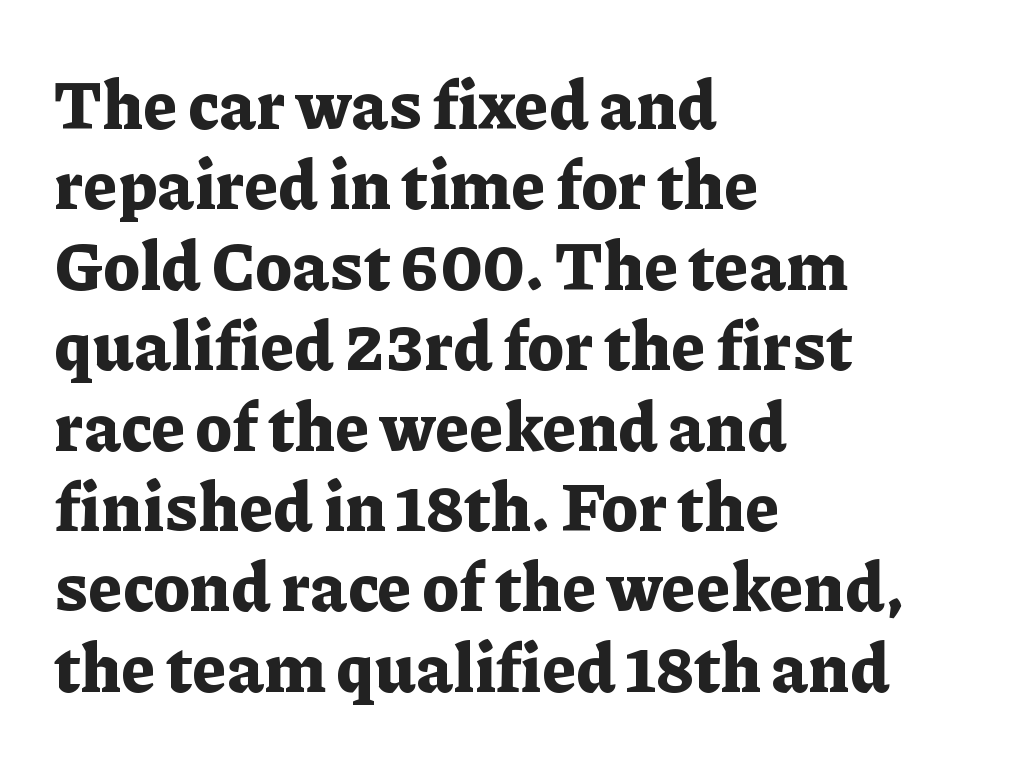
Q: Is the text bold? A: Yes.
Q: Is the text italic (slanted)? A: No, it is upright.
Q: Is the typeface a serif or a sans-serif typeface? A: Serif.
Q: Is the text underlined? A: No.
Q: How is the paragraph aligned? A: Left-aligned.
Q: Is the spacing between letters normal or unusually wide? A: Normal.
Q: Width (condensed, normal, or wide)? A: Normal.
Q: Stroke contrast? A: Low.
Q: x-height? A: Medium.
Q: Monospaced? A: No.
